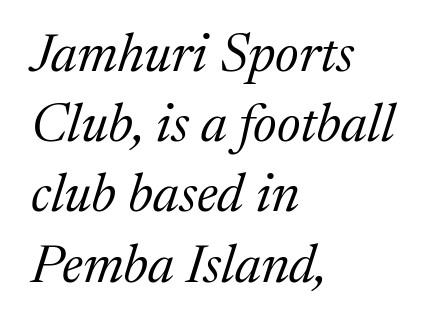
{"serif": "yes", "italic": "yes", "lean": "right", "slant_degrees": 17, "bold": "no", "weight": "regular", "width": "normal", "stroke_contrast": "medium", "x_height": "medium", "monospaced": "no", "underline": "no", "align": "left", "line_spacing": "normal", "line_spacing_ratio": 1.3, "letter_spacing": "normal", "letter_spacing_em": 0.0, "glyph_px": 54}
